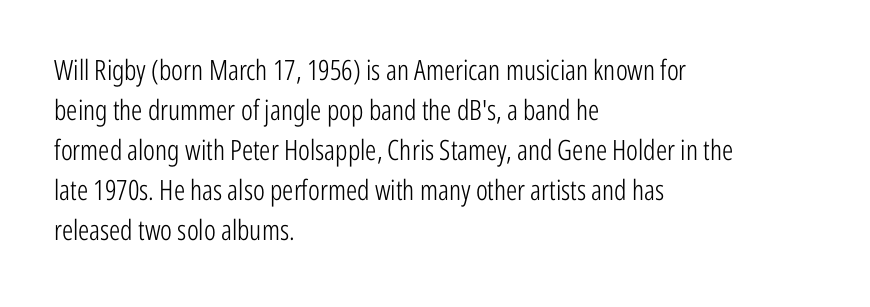
No extra ink here — the face is not bold. A typesetter would call this zero additional tracking. The specimen reads as upright at a glance. Serifs: no, the terminals of the letterforms are clean.
